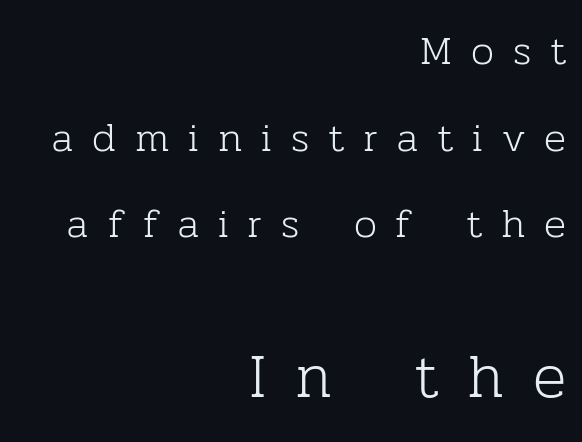
{"serif": "yes", "italic": "no", "bold": "no", "weight": "light", "width": "normal", "stroke_contrast": "low", "x_height": "medium", "monospaced": "no", "underline": "no", "align": "right", "line_spacing": "loose", "line_spacing_ratio": 2.11, "letter_spacing": "wide", "letter_spacing_em": 0.46, "larger_block": "second", "size_ratio": 1.51, "glyph_px": 62}
